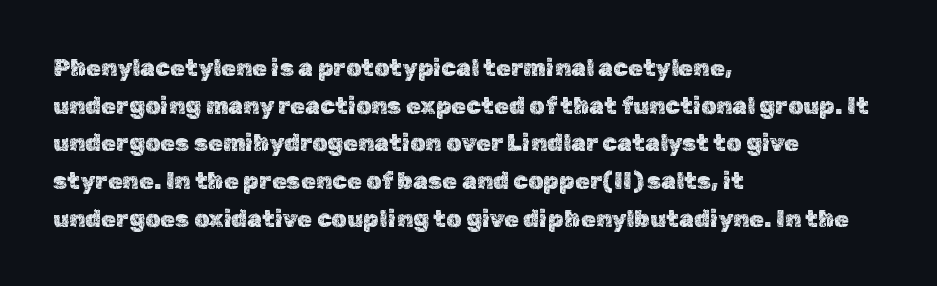
Q: Is the text italic (slanted)? A: No, it is upright.
Q: Is the text underlined? A: No.
Q: How is the paragraph aligned? A: Left-aligned.
Q: Is the spacing between letters normal or unusually wide? A: Normal.
Q: Is the spacing between lines tight, normal or loose? A: Normal.
